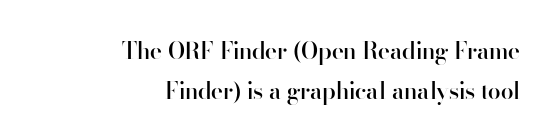
A bare baseline throughout the passage. The type sits square on the baseline with zero lean. Strokes here are thickened, but only to semibold level. Visually the block forms a straight wall on the right and a jagged coastline on the left. No extra tracking has been applied to these lines.
